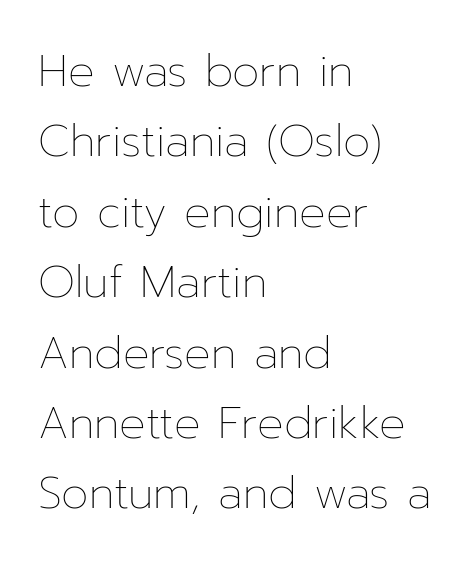
Normally led — the rows are evenly, conventionally spaced. Alignment: flush left. Observe the ordinary spacing: letters are neighbours, not strangers. No extra ink here — the face is not bold.
